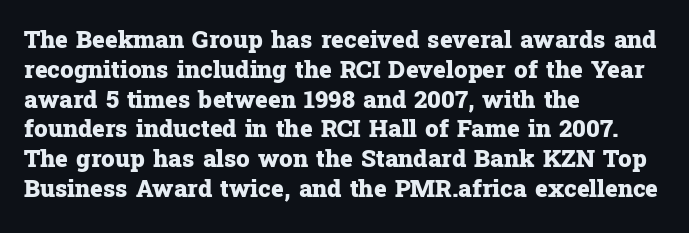
{"italic": "no", "bold": "yes", "underline": "no", "align": "left", "line_spacing_ratio": 1.24, "letter_spacing": "normal", "letter_spacing_em": 0.0, "glyph_px": 24}
